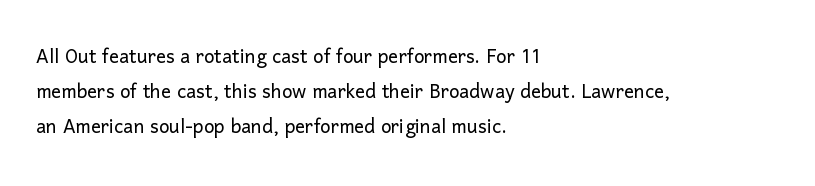
Q: Is the text bold? A: No.
Q: Is the text italic (slanted)? A: No, it is upright.
Q: Is the text underlined? A: No.
Q: How is the paragraph aligned? A: Left-aligned.
Q: Is the spacing between letters normal or unusually wide? A: Normal.
Q: Is the spacing between lines tight, normal or loose? A: Normal.
